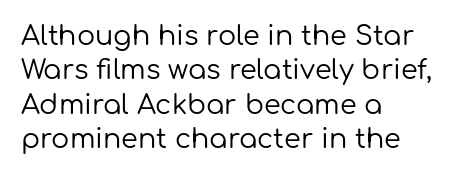
{"italic": "no", "bold": "no", "underline": "no", "align": "left", "line_spacing": "normal", "line_spacing_ratio": 1.27, "letter_spacing": "normal", "letter_spacing_em": 0.0, "glyph_px": 27}
